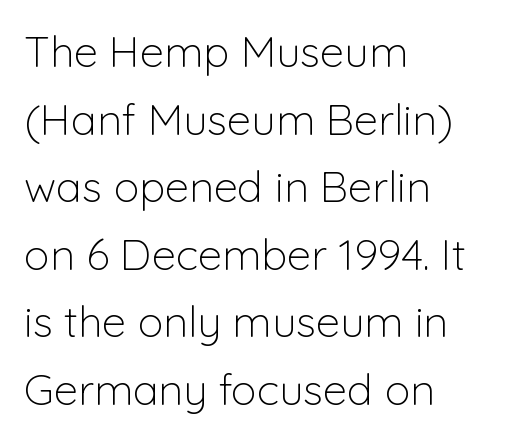
The image shows 43 px light sans-serif type, upright; set left-aligned, normal line spacing (1.57x), normal letter spacing, not underlined; low stroke contrast and a medium x-height.
